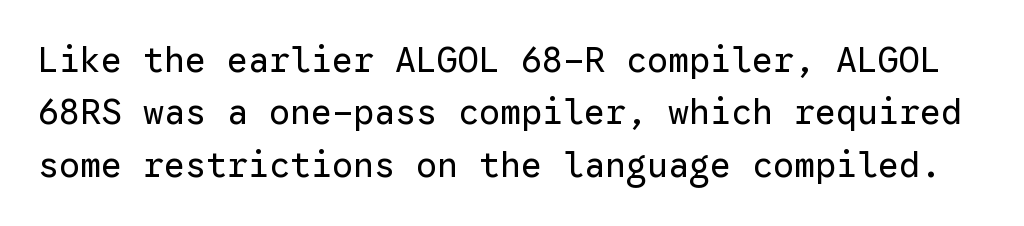
In terms of leading, this rendering sits right in the middle. Typographically, this falls in the sans-serif category. Here the designer chose a console-style face with uniform glyph widths. Think standard paragraph weight, or any step lighter than that. Here the glyphs are tracked normally, forming tight word shapes.
